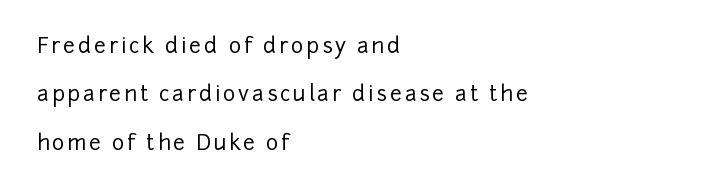
In terms of leading, this rendering errs on the spacious side. This rendering features lettering with no underline. Visually the block forms a straight wall on the left and a jagged coastline on the right. The lettering stays uniformly vertical, giving the passage a roman look.
